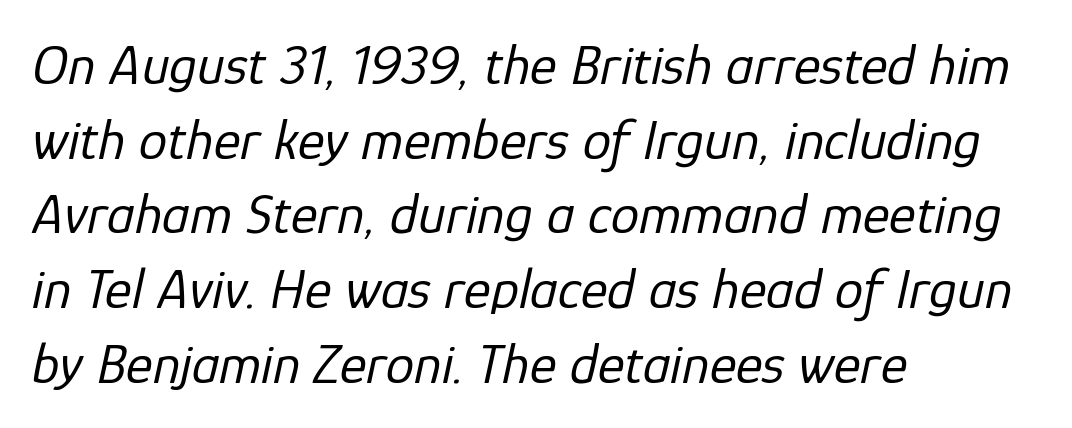
Q: Is the text bold? A: No.
Q: Is the text italic (slanted)? A: Yes, it leans right by about 12 degrees.
Q: Is the text underlined? A: No.
Q: How is the paragraph aligned? A: Left-aligned.
Q: Is the spacing between letters normal or unusually wide? A: Normal.
Q: Is the spacing between lines tight, normal or loose? A: Normal.
Q: Width (condensed, normal, or wide)? A: Normal.
Q: Stroke contrast? A: Low.
Q: x-height? A: Medium.
Q: Monospaced? A: No.
